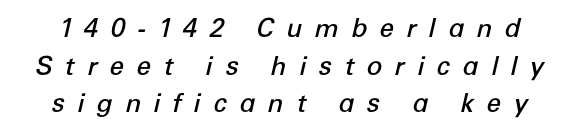
The letterforms stand isolated, each surrounded by extra space. The words here are not underlined. Weight: semibold (demi). The specimen reads as italic at a glance. The line-height multiplier appears to be the usual default.
